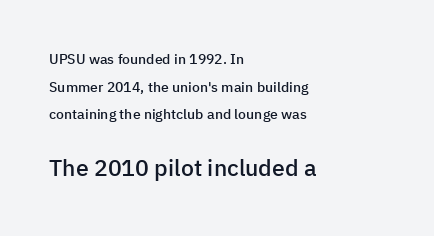
Left-aligned paragraph, ragged on the right. The face used here is a semibold: visibly heavier than regular, lighter than bold. Does the lettering tilt? It doesn't — this is upright. Line spacing here is loose.
